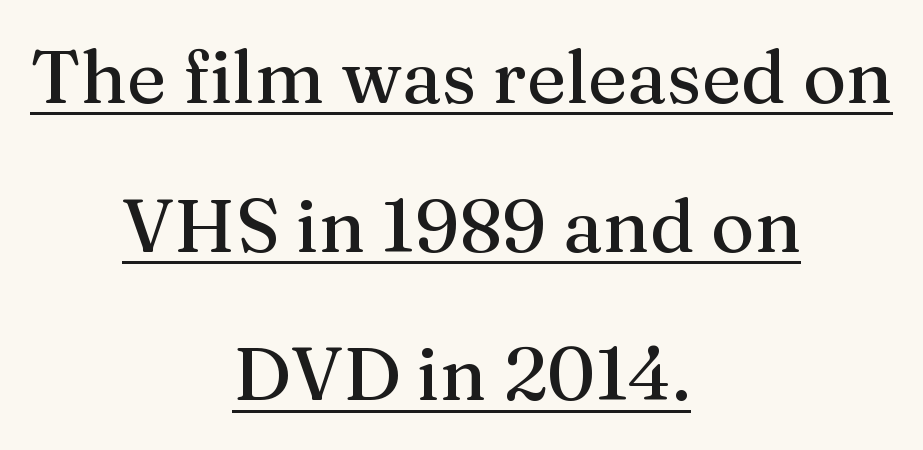
The image shows 74 px serif type, upright; set centered, loose line spacing (2.01x), normal letter spacing, underlined; medium stroke contrast and a medium x-height.
